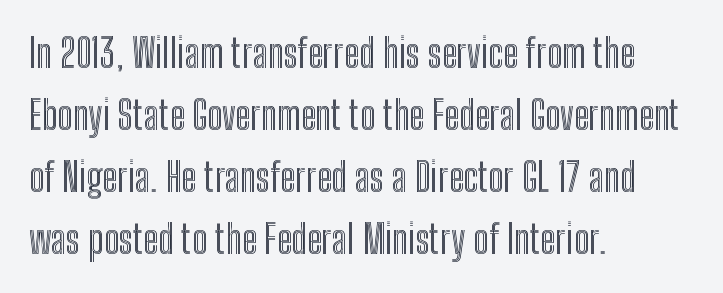
The image shows 39 px condensed type, upright; set left-aligned, normal line spacing (1.59x), normal letter spacing, not underlined; a medium x-height.
